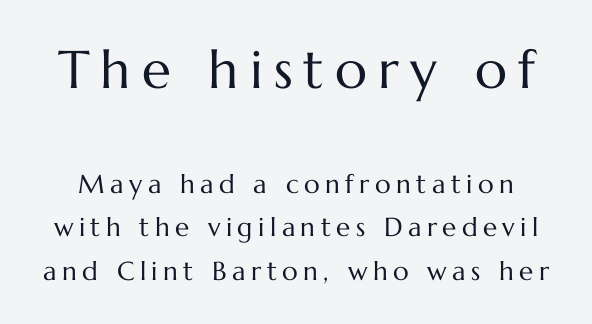
The image shows 53 px regular-weight type, upright; set normal line spacing (1.67x), unusually wide letter spacing (+0.21 em), not underlined; the first (top) block is 2.04x larger; medium stroke contrast and a medium x-height.
